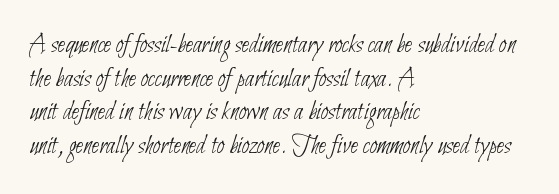
The image shows 27 px text type; set left-aligned, normal line spacing (1.25x), normal letter spacing, not underlined.
